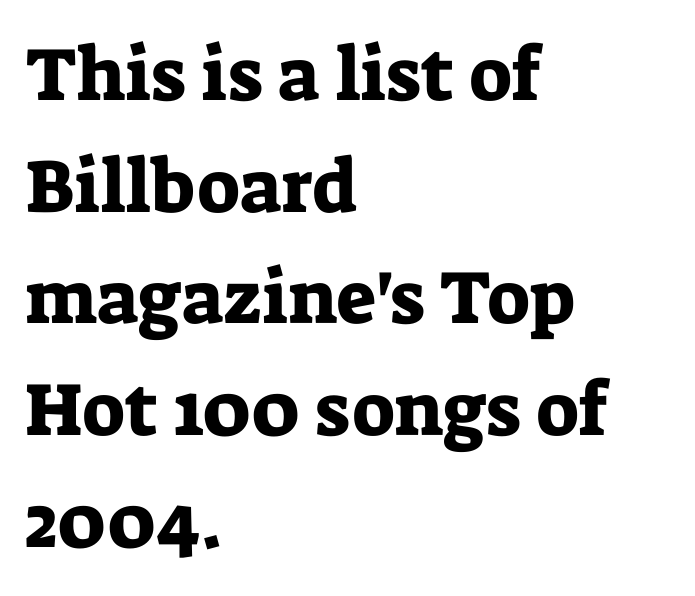
Teacher's note: observe the even left margin — that is flush-left alignment. One glance says typical: line gaps are just what's usual. The zone under the glyphs is completely vacant. It's the straight-up-and-down kind of type.
